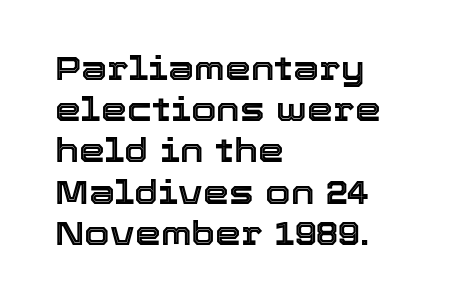
Each new line begins a customary step beneath the previous one. Students, note that the glyphs here touch the page at normal intervals. Rendered with straight, roman letterforms. A typesetter would call this proportional, since set widths differ per character.
